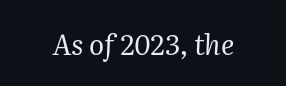
Q: Is the text bold? A: No.
Q: Is the text italic (slanted)? A: Yes, it leans right by about 2 degrees.
Q: Is the typeface a serif or a sans-serif typeface? A: Serif.
Q: Is the text underlined? A: No.
Q: Is the spacing between letters normal or unusually wide? A: Normal.
Q: Width (condensed, normal, or wide)? A: Normal.
Q: Stroke contrast? A: Medium.
Q: x-height? A: Medium.
Q: Monospaced? A: No.
